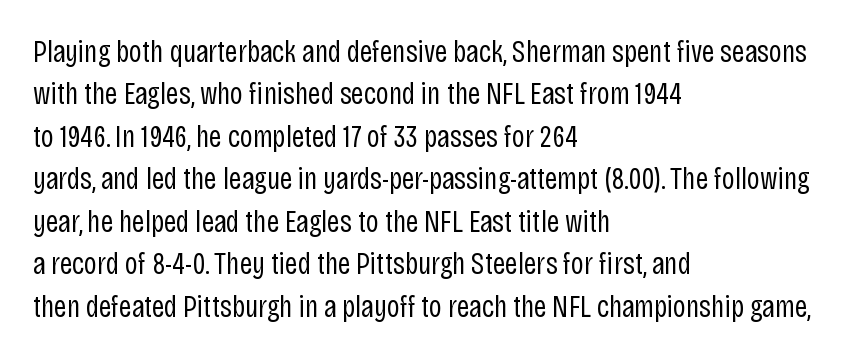
The image shows 31 px regular-weight, condensed sans-serif type, upright; set left-aligned, normal line spacing (1.37x), normal letter spacing, not underlined; low stroke contrast and a large x-height.
